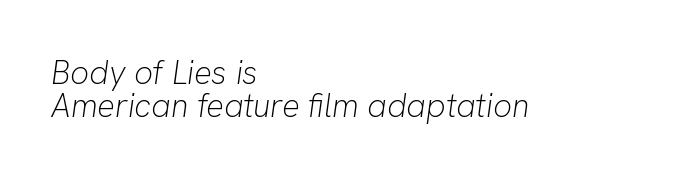
No extra ink here — the face is not bold. Nothing unusual about the tracking: characters are spaced as the font intends. You could barely slide anything between these rows. A typesetter would mark this as italic. Note the varied advance widths — an 'i' is clearly narrower than an 'm'. The space beneath each line is pristine and unruled.
